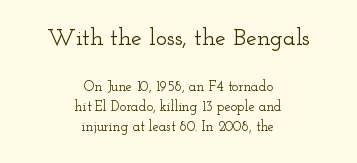
The designer gave the opening block more size than the closing block. The lines in this sample share a center point and differ in where they start and stop. Each row of text sits above clean, open space. Rows of type keep a routine distance in the vertical direction. Nope, not italic — everything's standing straight. The face used here is rendered with its standard letterfit.
